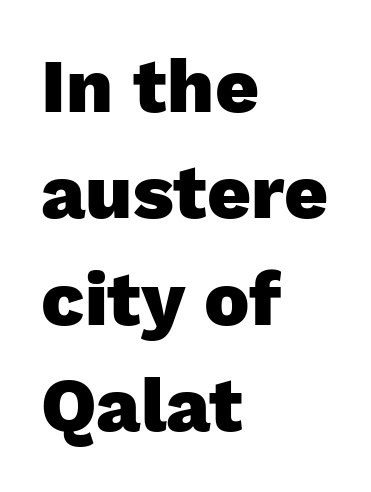
{"serif": "no", "italic": "no", "bold": "yes", "weight": "heavy", "width": "normal", "stroke_contrast": "low", "x_height": "medium", "monospaced": "no", "underline": "no", "align": "left", "line_spacing": "normal", "line_spacing_ratio": 1.4, "letter_spacing": "normal", "letter_spacing_em": 0.0, "glyph_px": 76}
